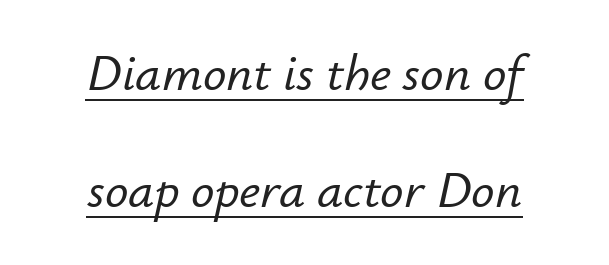
The image shows 52 px text type, italic (leaning right); set centered, loose line spacing (2.25x), normal letter spacing, underlined; low stroke contrast and a small x-height.
